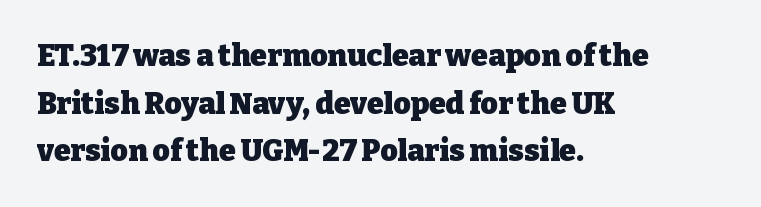
Q: Is the text bold? A: Yes.
Q: Is the text italic (slanted)? A: No, it is upright.
Q: Is the typeface a serif or a sans-serif typeface? A: Serif.
Q: Is the text underlined? A: No.
Q: How is the paragraph aligned? A: Left-aligned.
Q: Is the spacing between letters normal or unusually wide? A: Normal.
Q: Is the spacing between lines tight, normal or loose? A: Normal.
Q: Width (condensed, normal, or wide)? A: Normal.
Q: Stroke contrast? A: Low.
Q: x-height? A: Medium.
Q: Monospaced? A: No.
